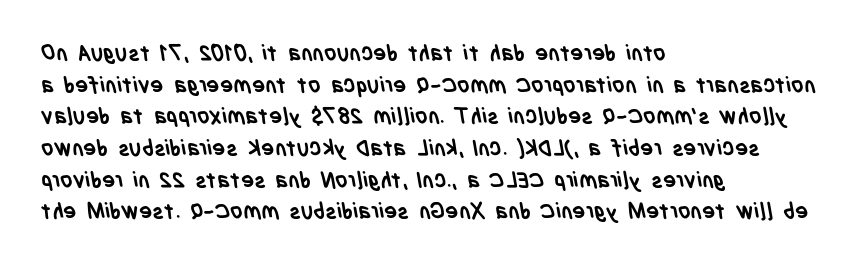
Its strokes are broad and dark, the hallmark of bold type. Honestly, the letter spacing is just normal — you wouldn't notice it. The string is rendered with underlining switched off. A normal amount of white space separates one row of letters from the next. Notice how the passage keeps a crisp vertical edge on the left only.
